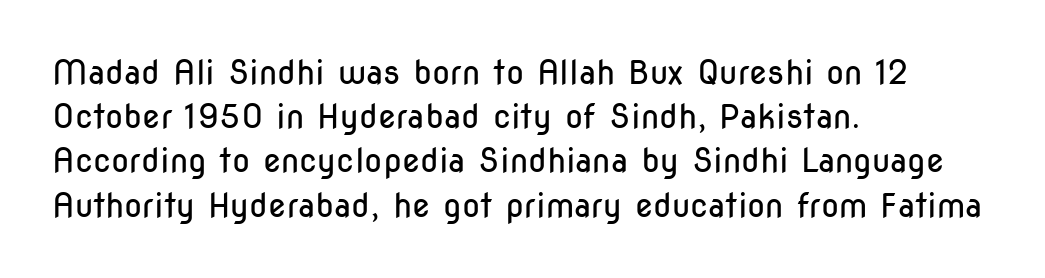
The passage shown has conventional tracking throughout. No feet cap the strokes, marking this as sans-serif type. This block has exactly the height ordinary leading produces. Alignment: flush left. Check under the words: just untouched page. The rendering uses natural spacing where letterforms have individual widths.
